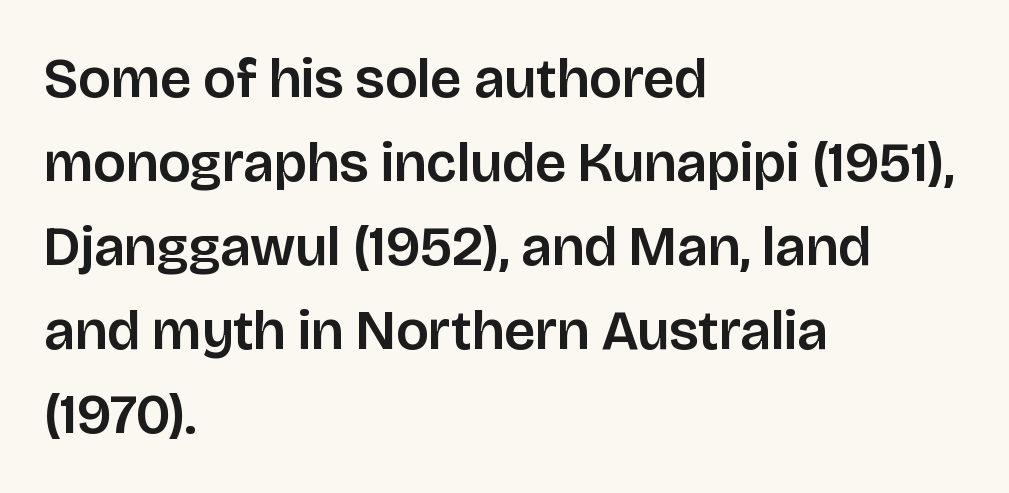
{"serif": "no", "italic": "no", "width": "normal", "stroke_contrast": "low", "x_height": "large", "monospaced": "no", "underline": "no", "align": "left", "line_spacing": "normal", "line_spacing_ratio": 1.5, "letter_spacing": "normal", "letter_spacing_em": 0.0, "glyph_px": 56}
